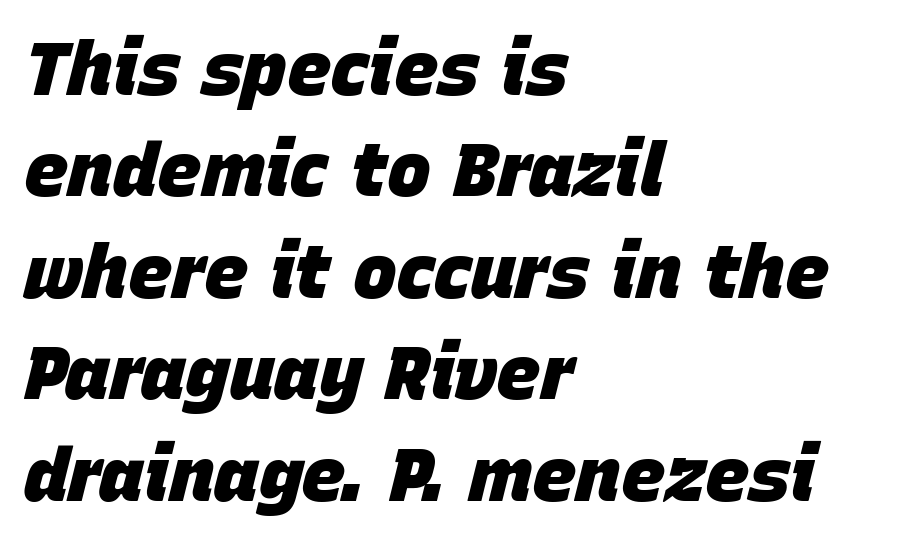
Rendered with sloped, italic letterforms. Does the copy run flush right? No — it runs flush left. Only glyphs here, with clear space below each row. These lines are rendered in a variable-pitch font.
